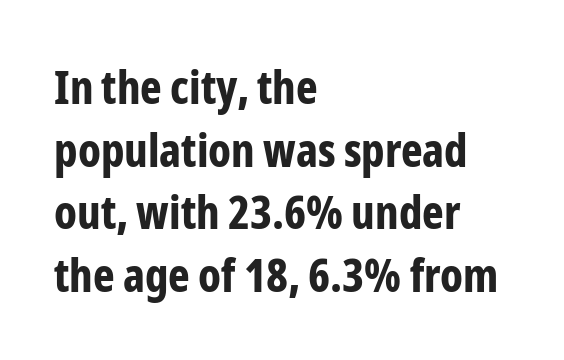
Nobody touched the tracking dial on this one. Teacher's note: observe the even left margin — that is flush-left alignment. A dark, heavy texture on the line: the type is bold. Honestly, the row spacing looks completely unremarkable.
